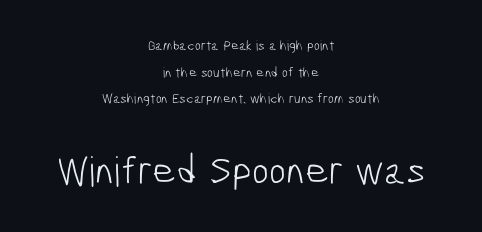
Q: Is the text bold? A: No.
Q: Is the typeface a serif or a sans-serif typeface? A: Sans-serif.
Q: Is the text underlined? A: No.
Q: How is the paragraph aligned? A: Centered.
Q: Is the spacing between letters normal or unusually wide? A: Normal.
Q: Is the spacing between lines tight, normal or loose? A: Loose.
Q: Which block of text is set in a larger size, the first (top) or the second (bottom)? A: The second (bottom) one.
Q: Width (condensed, normal, or wide)? A: Condensed.
Q: Stroke contrast? A: Low.
Q: x-height? A: Medium.
Q: Monospaced? A: No.
